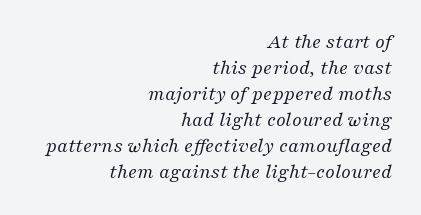
{"italic": "yes", "lean": "right", "slant_degrees": 16, "bold": "no", "underline": "no", "align": "right", "line_spacing_ratio": 1.24, "letter_spacing": "normal", "letter_spacing_em": 0.0, "glyph_px": 21}
